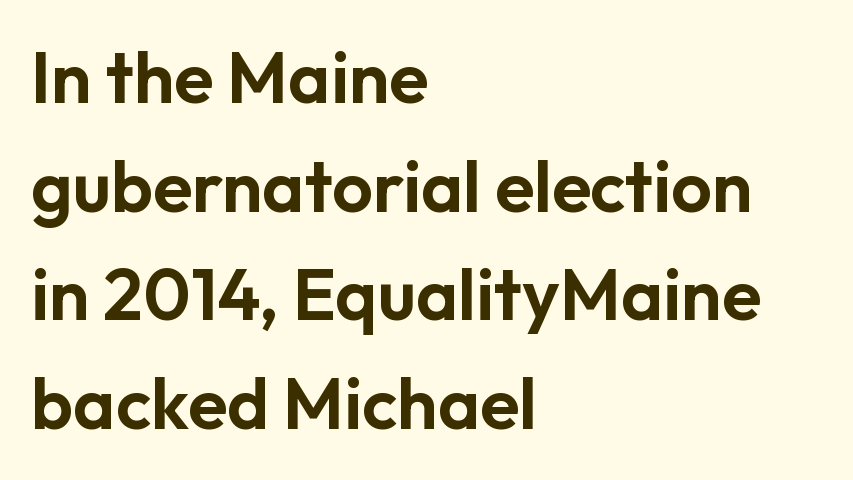
The image shows 72 px sans-serif type, upright; set left-aligned, normal line spacing (1.51x), normal letter spacing, not underlined; low stroke contrast and a medium x-height.
